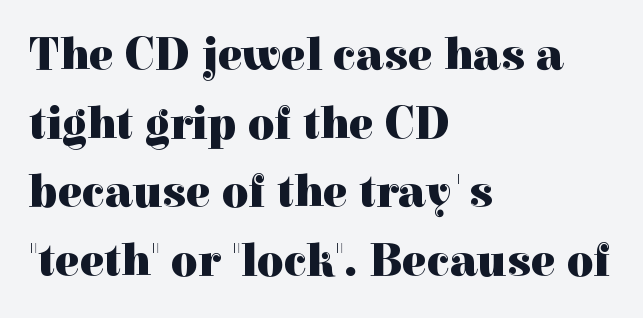
The image shows 46 px heavy serif type, upright; set left-aligned, normal line spacing (1.49x), normal letter spacing, not underlined; a medium x-height.
